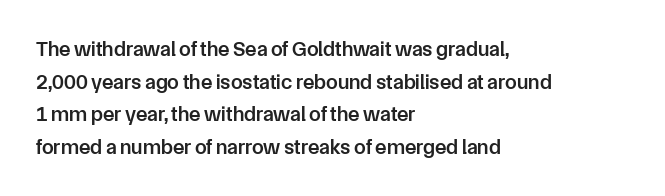
Decoration check: the copy has no underline. If you drew a ruler down the left edge, every line would touch it. How would I describe the line gaps? Plain and ordinary. The characters look somewhat weighty, a semibold short of true bold. Ordinary non-slanted type is in use.
